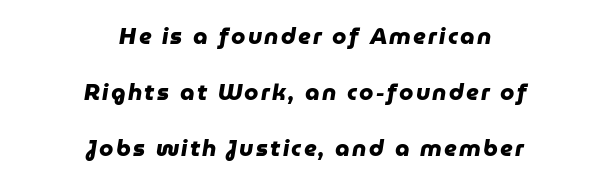
A typesetter would call this leading open, well beyond the default. Plenty of ink on the page — the face is bold. Compared with a flush-left layout, this one balances lines on the center instead. Unmarked baselines from the first word to the last.
